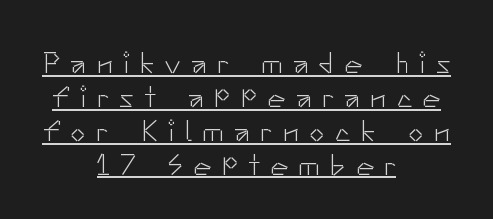
The type family on display is of the sans-serif kind. Nope, not italic — everything's standing straight. The typesetting does not lean heavy: it is not bold. Somebody hit Ctrl+U on this one — the words are underlined. Proportional: the letters do not fall into vertical columns. Reading down the column, the eye jumps only a short way to each next line.
